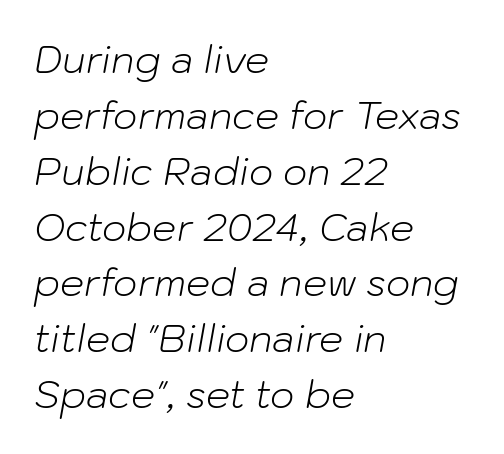
The image shows 38 px light type, italic (leaning right); set left-aligned, normal line spacing (1.47x), normal letter spacing, not underlined; low stroke contrast and a medium x-height.
